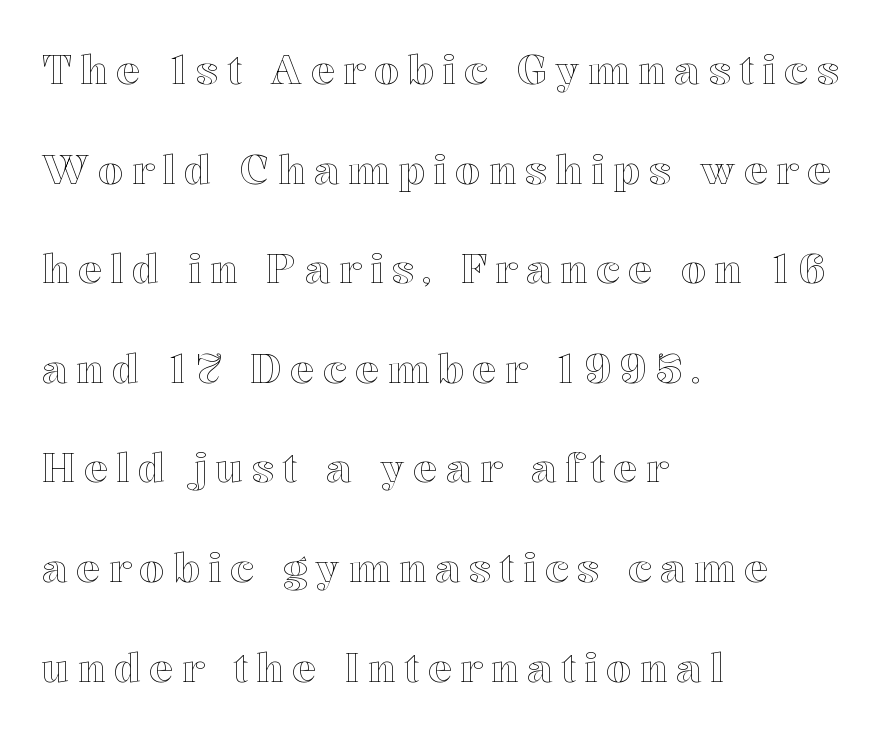
{"italic": "no", "width": "normal", "x_height": "medium", "monospaced": "no", "underline": "no", "align": "left", "line_spacing": "loose", "line_spacing_ratio": 2.49, "letter_spacing": "wide", "letter_spacing_em": 0.21, "glyph_px": 40}
